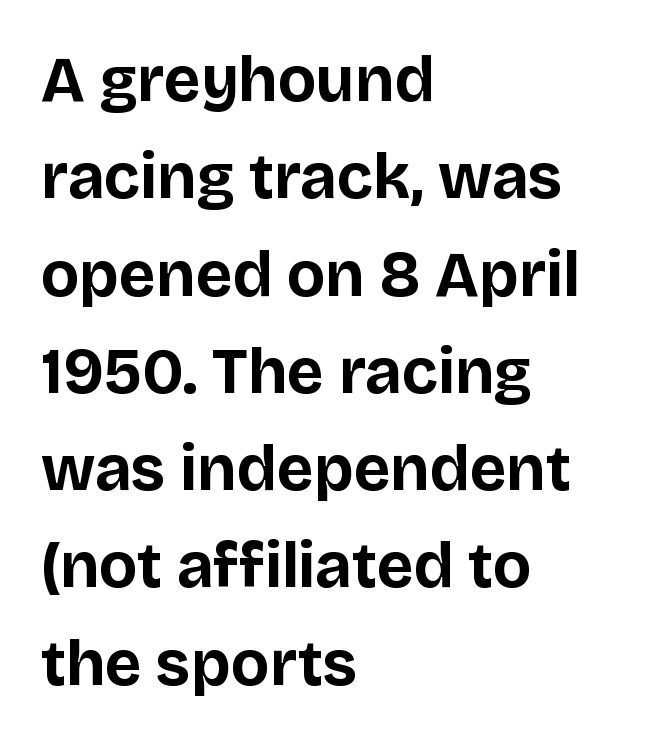
The image shows 64 px bold sans-serif type, upright; set left-aligned, normal line spacing (1.52x), normal letter spacing, not underlined; low stroke contrast and a large x-height.
